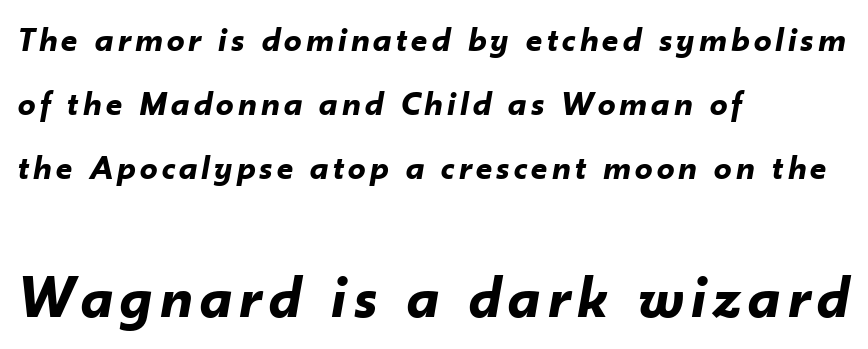
Q: Is the text bold? A: Yes.
Q: Is the text italic (slanted)? A: Yes, it leans right by about 10 degrees.
Q: Is the text underlined? A: No.
Q: How is the paragraph aligned? A: Left-aligned.
Q: Which block of text is set in a larger size, the first (top) or the second (bottom)? A: The second (bottom) one.
Q: Width (condensed, normal, or wide)? A: Normal.
Q: Stroke contrast? A: Low.
Q: x-height? A: Small.
Q: Monospaced? A: No.
